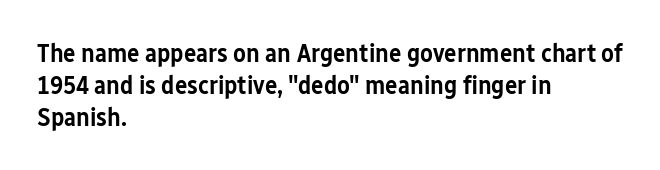
Q: Is the text bold? A: Semi-bold.
Q: Is the text italic (slanted)? A: No, it is upright.
Q: Is the text underlined? A: No.
Q: How is the paragraph aligned? A: Left-aligned.
Q: Is the spacing between letters normal or unusually wide? A: Normal.
